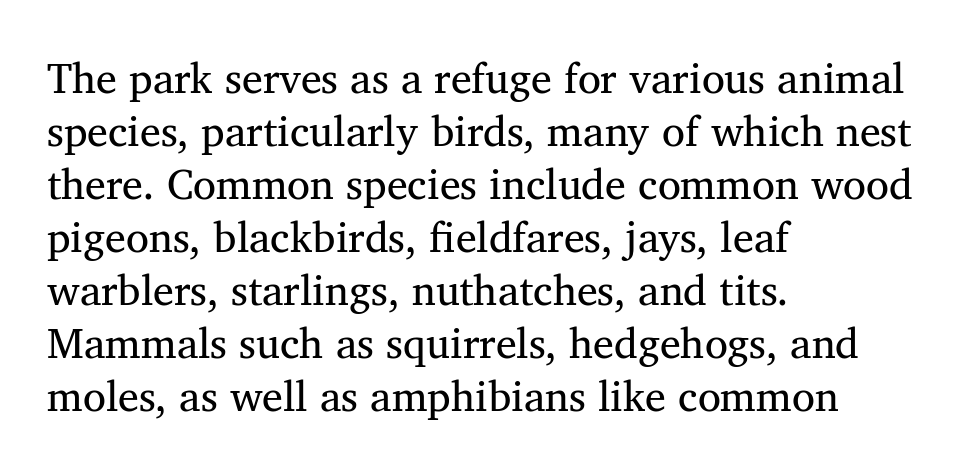
Q: Is the text bold? A: No.
Q: Is the text italic (slanted)? A: No, it is upright.
Q: Is the typeface a serif or a sans-serif typeface? A: Serif.
Q: Is the text underlined? A: No.
Q: How is the paragraph aligned? A: Left-aligned.
Q: Is the spacing between letters normal or unusually wide? A: Normal.
Q: Is the spacing between lines tight, normal or loose? A: Normal.
Q: Width (condensed, normal, or wide)? A: Normal.
Q: Stroke contrast? A: Medium.
Q: x-height? A: Medium.
Q: Monospaced? A: No.
